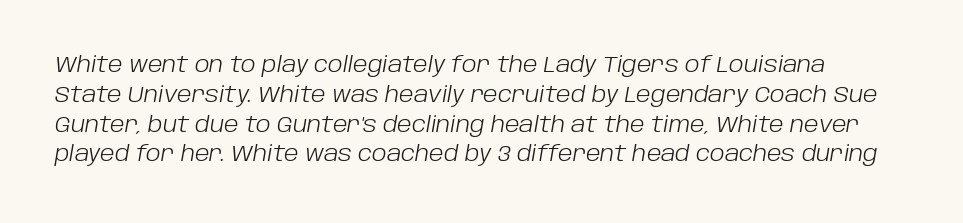
The image shows 21 px text type, italic (leaning right); set normal line spacing (1.42x), normal letter spacing, not underlined.
